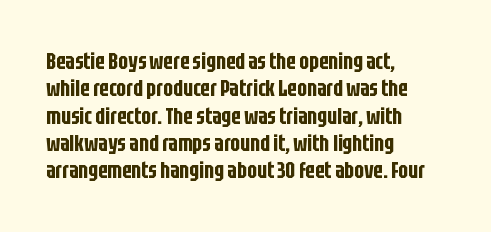
Q: Is the text italic (slanted)? A: No, it is upright.
Q: Is the text underlined? A: No.
Q: How is the paragraph aligned? A: Left-aligned.
Q: Is the spacing between letters normal or unusually wide? A: Normal.
